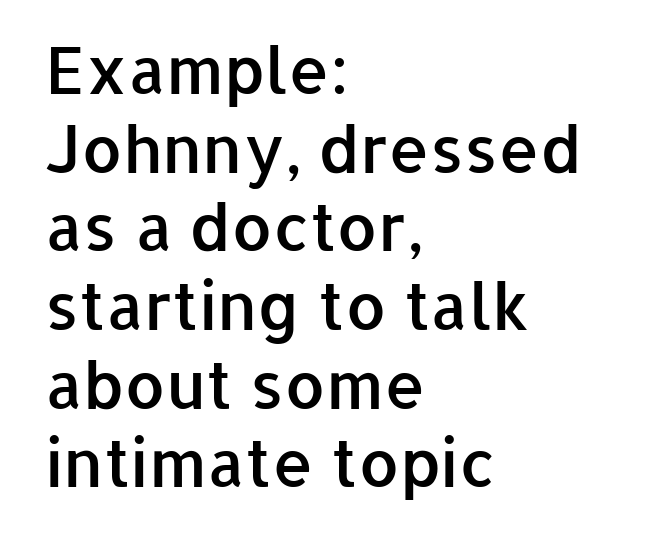
The image shows 65 px semibold sans-serif type, upright; set left-aligned, line spacing 1.21x, normal letter spacing, not underlined; low stroke contrast and a medium x-height.
